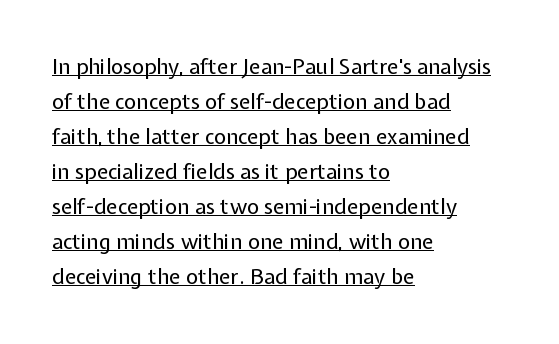
Q: Is the text bold? A: No.
Q: Is the text italic (slanted)? A: No, it is upright.
Q: Is the text underlined? A: Yes.
Q: How is the paragraph aligned? A: Left-aligned.
Q: Is the spacing between letters normal or unusually wide? A: Normal.
Q: Is the spacing between lines tight, normal or loose? A: Normal.
